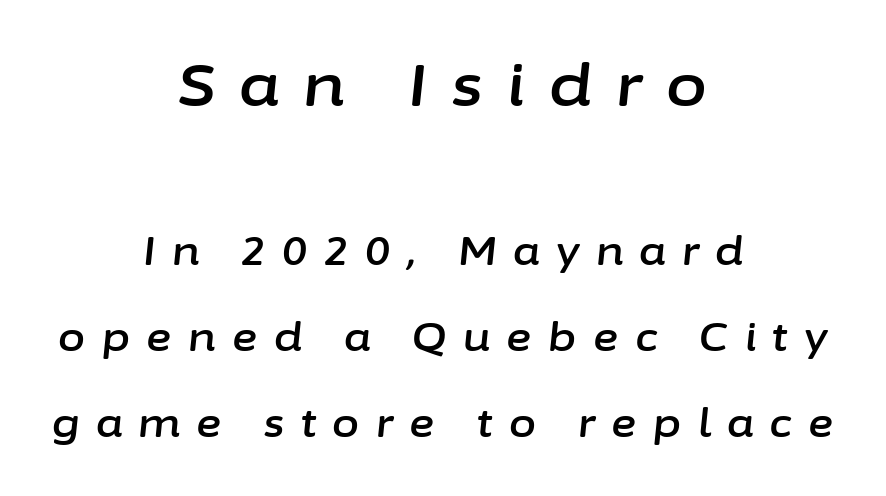
Tall strokes in this sample are angled rather than plumb. Spacing verdict: proportional, widths tailored to each character. The rag falls on both sides of this text block equally. Has an underline been added? It has not. This layout puts the oversized block above and the modest block below. Loosely led — the rows are spread out.
